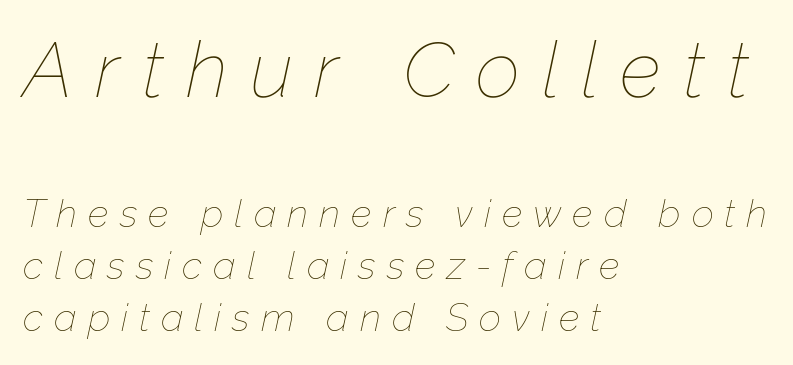
{"italic": "yes", "lean": "right", "slant_degrees": 12, "bold": "no", "weight": "thin", "width": "normal", "stroke_contrast": "low", "x_height": "medium", "monospaced": "no", "underline": "no", "align": "left", "line_spacing": "normal", "line_spacing_ratio": 1.34, "letter_spacing": "wide", "letter_spacing_em": 0.28, "larger_block": "first", "size_ratio": 2.0, "glyph_px": 78}
